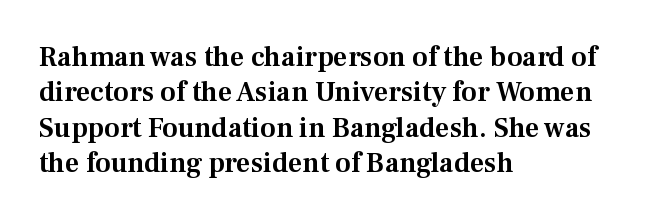
The image shows 28 px serif type, upright; set left-aligned, normal line spacing (1.26x), normal letter spacing, not underlined; medium stroke contrast and a medium x-height.
